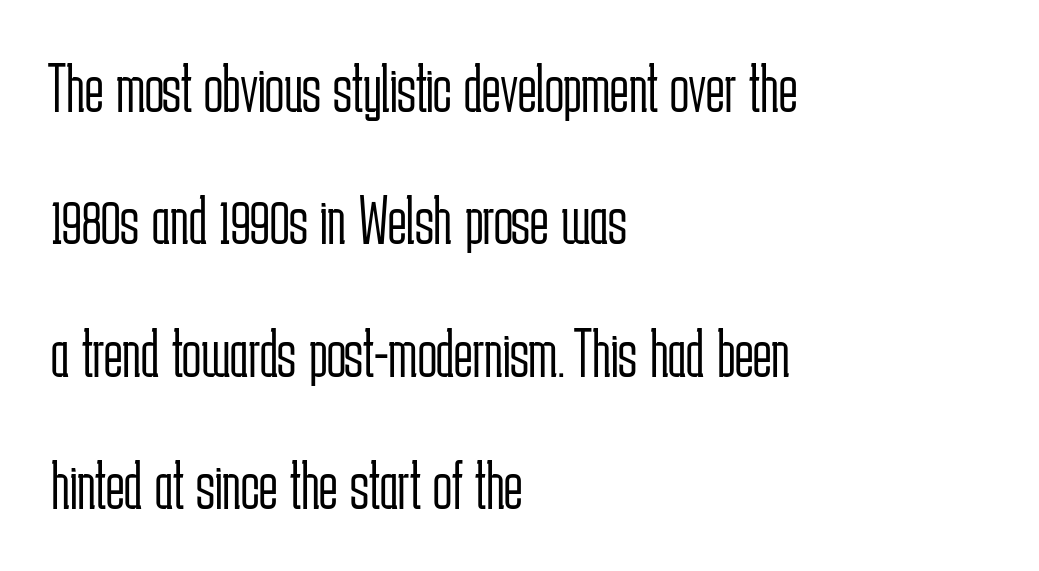
A clean baseline with only descenders dipping below it. Posture: straight, roman, zero tilt. Every row of glyphs begins at an identical x-position on the left. Look at the bottom of the vertical strokes: they stop flat, with no serifs. Stems and bowls with no extra thickness — not bold. Think of a printed novel: that variable character pitch is what you see here.
